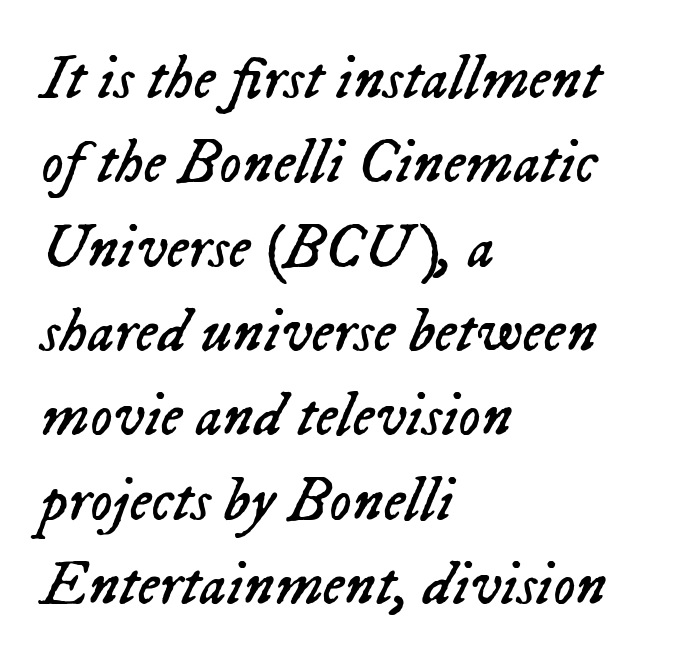
The image shows 62 px regular-weight type, italic (leaning right); set left-aligned, normal line spacing (1.36x), normal letter spacing, not underlined; low stroke contrast and a medium x-height.
